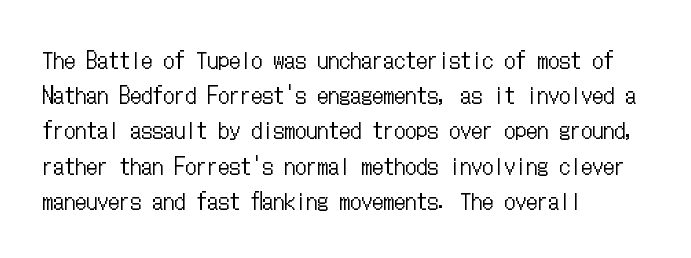
{"italic": "no", "bold": "no", "underline": "no", "align": "left", "line_spacing": "normal", "line_spacing_ratio": 1.6, "letter_spacing": "normal", "letter_spacing_em": 0.0, "glyph_px": 22}
